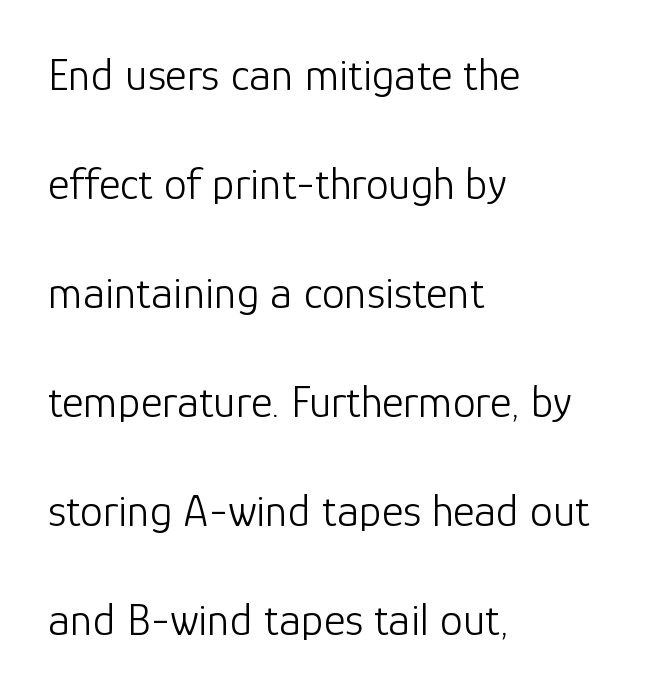
Summary of vertical rhythm: relaxed, with wide interline spacing. Weight: not bold — regular or lighter. Think of a printed novel: that variable character pitch is what you see here. Bare-footed words on every line. Tracking here is standard; glyphs follow each other at the usual distance.
